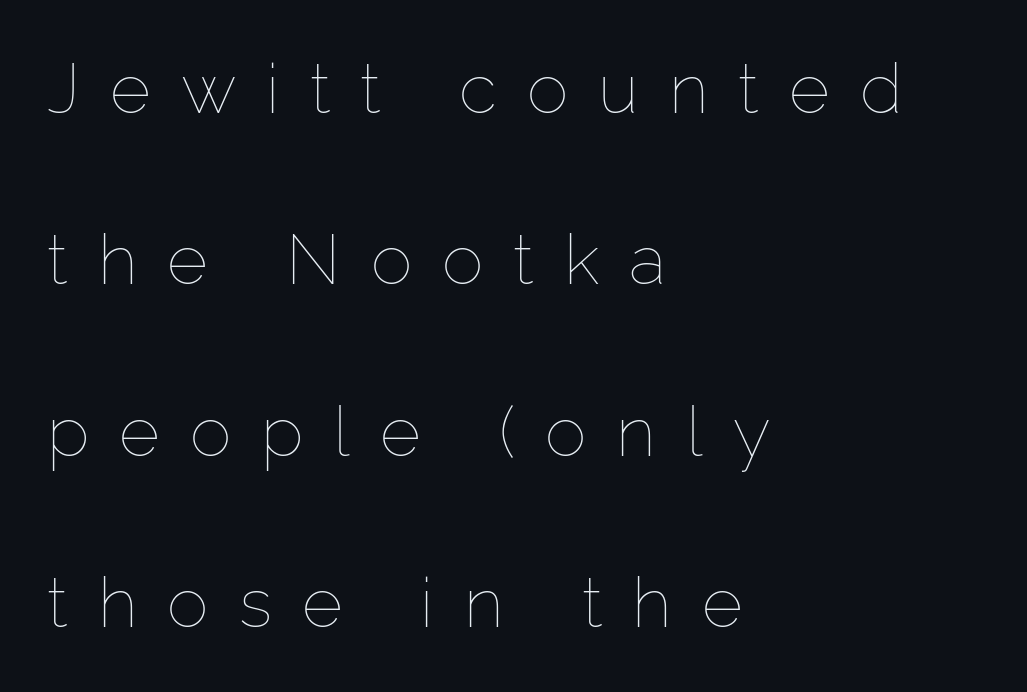
{"italic": "no", "bold": "no", "weight": "thin", "width": "normal", "stroke_contrast": "low", "x_height": "medium", "monospaced": "no", "underline": "no", "align": "left", "line_spacing": "loose", "line_spacing_ratio": 2.45, "letter_spacing": "wide", "letter_spacing_em": 0.43, "glyph_px": 70}
